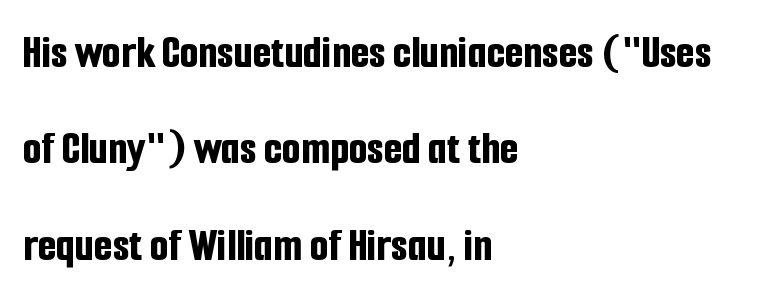
The image shows 48 px bold, condensed sans-serif type, upright; set left-aligned, loose line spacing (2.01x), normal letter spacing, not underlined; low stroke contrast and a medium x-height.
